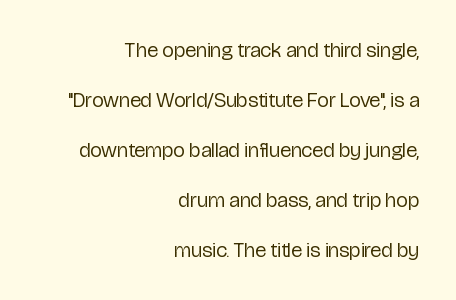
You could call the tracking neutral — neither tight nor loose. The foot of each line stays bare and open. Does the leading feel generous? Absolutely, it's lavish. Heft: none added — not bold. If you drew a ruler down the right edge, every line would touch it. Characters remain perfectly vertical along every line.
